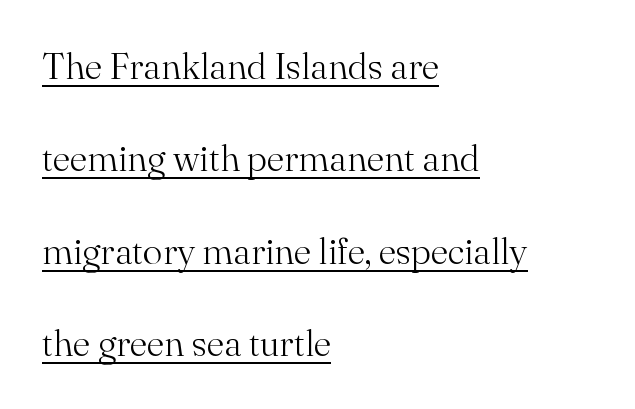
{"serif": "yes", "italic": "no", "bold": "no", "weight": "light", "width": "normal", "stroke_contrast": "medium", "x_height": "small", "monospaced": "no", "underline": "yes", "align": "left", "line_spacing": "loose", "line_spacing_ratio": 2.5, "letter_spacing": "normal", "letter_spacing_em": 0.0, "glyph_px": 37}
